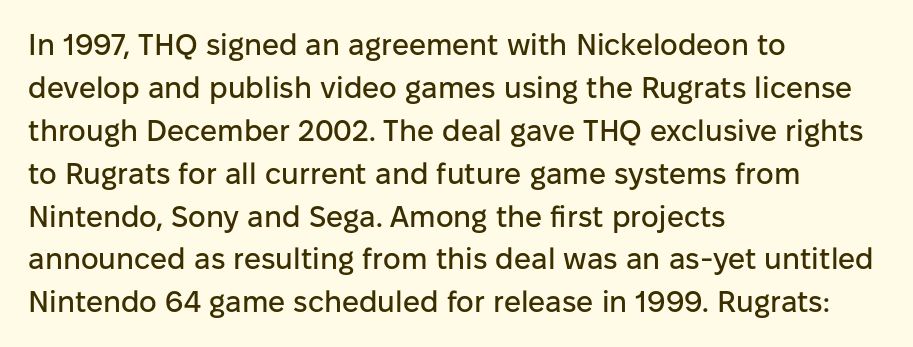
{"serif": "no", "italic": "no", "width": "normal", "stroke_contrast": "low", "x_height": "medium", "monospaced": "no", "underline": "no", "align": "left", "line_spacing": "normal", "line_spacing_ratio": 1.43, "letter_spacing": "normal", "letter_spacing_em": 0.0, "glyph_px": 30}
